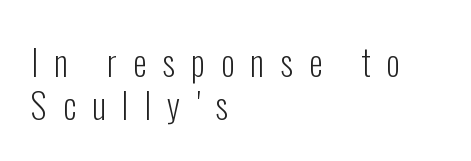
Q: Is the text bold? A: No.
Q: Is the text italic (slanted)? A: No, it is upright.
Q: Is the typeface a serif or a sans-serif typeface? A: Sans-serif.
Q: Is the text underlined? A: No.
Q: How is the paragraph aligned? A: Left-aligned.
Q: Is the spacing between letters normal or unusually wide? A: Unusually wide.
Q: Width (condensed, normal, or wide)? A: Condensed.
Q: Stroke contrast? A: Low.
Q: x-height? A: Medium.
Q: Monospaced? A: No.
